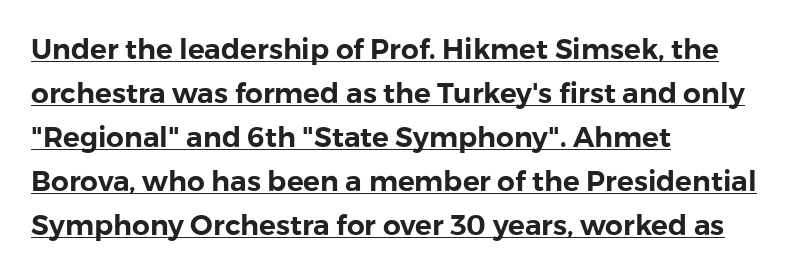
{"serif": "no", "italic": "no", "width": "normal", "x_height": "medium", "monospaced": "no", "underline": "yes", "align": "left", "line_spacing": "normal", "line_spacing_ratio": 1.57, "letter_spacing": "normal", "letter_spacing_em": 0.0, "glyph_px": 28}
